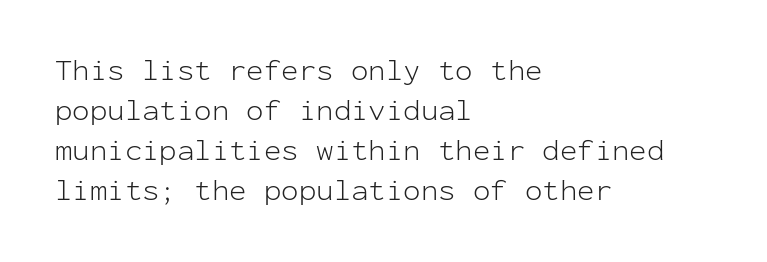
In terms of posture, this sample is upright. Horizontal alignment here is leftward, the default for most running prose. No chunkiness to these letters — they're not bold. Here the designer chose a console-style face with uniform glyph widths. The characters display no serif detailing; their extremities are plain.
